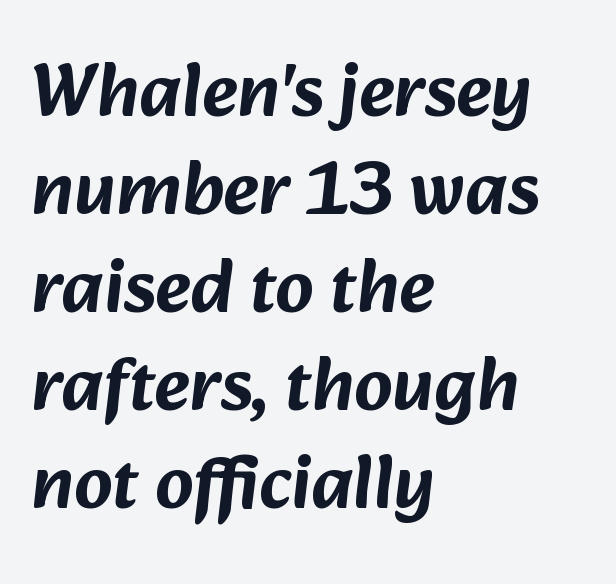
The image shows 76 px sans-serif type; set left-aligned, normal line spacing (1.29x), normal letter spacing, not underlined; low stroke contrast and a medium x-height.
